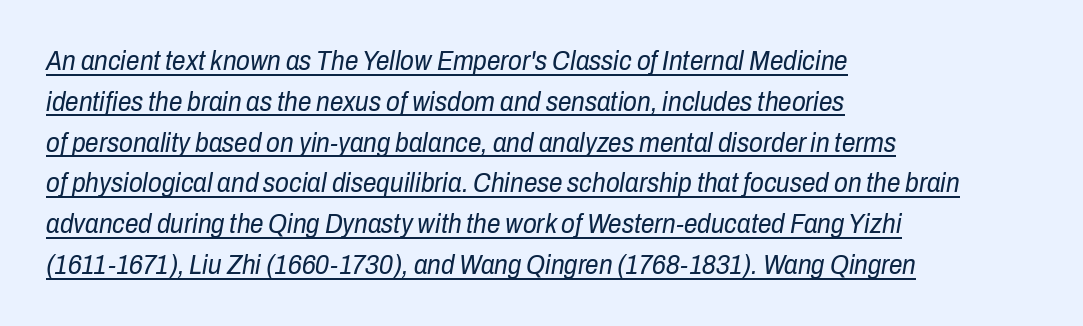
Q: Is the text bold? A: No.
Q: Is the text italic (slanted)? A: Yes, it leans right by about 10 degrees.
Q: Is the text underlined? A: Yes.
Q: How is the paragraph aligned? A: Left-aligned.
Q: Is the spacing between letters normal or unusually wide? A: Normal.
Q: Is the spacing between lines tight, normal or loose? A: Normal.
